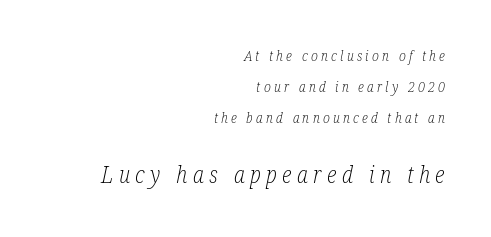
Q: Is the text bold? A: No.
Q: Is the text italic (slanted)? A: Yes, it leans right by about 12 degrees.
Q: Is the text underlined? A: No.
Q: How is the paragraph aligned? A: Right-aligned.
Q: Is the spacing between letters normal or unusually wide? A: Unusually wide.
Q: Is the spacing between lines tight, normal or loose? A: Loose.
Q: Which block of text is set in a larger size, the first (top) or the second (bottom)? A: The second (bottom) one.
